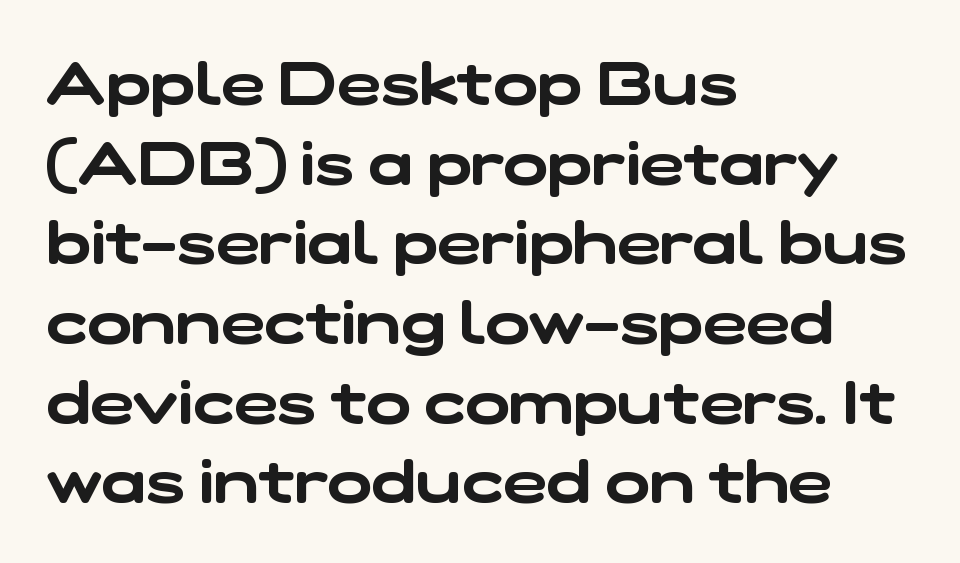
The image shows 59 px wide sans-serif type; set left-aligned, normal line spacing (1.35x), normal letter spacing, not underlined; low stroke contrast and a medium x-height.
